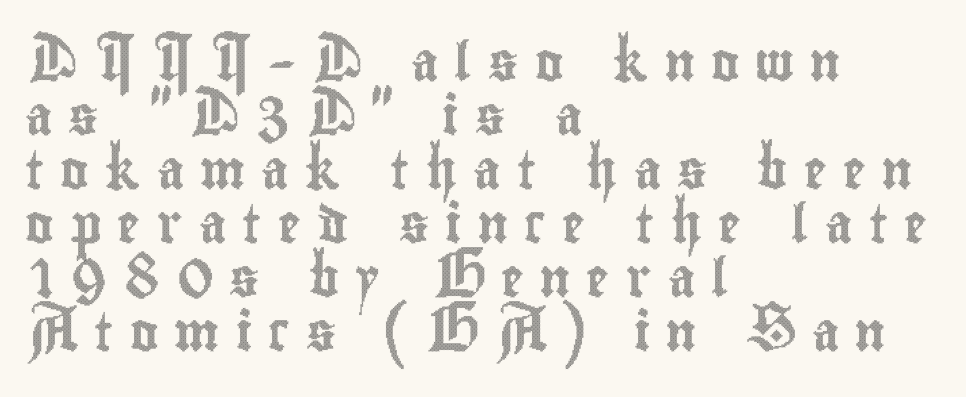
Q: Is the text italic (slanted)? A: No, it is upright.
Q: Is the text underlined? A: No.
Q: How is the paragraph aligned? A: Left-aligned.
Q: Is the spacing between letters normal or unusually wide? A: Unusually wide.
Q: Is the spacing between lines tight, normal or loose? A: Normal.
Q: Width (condensed, normal, or wide)? A: Condensed.
Q: x-height? A: Small.
Q: Monospaced? A: No.
